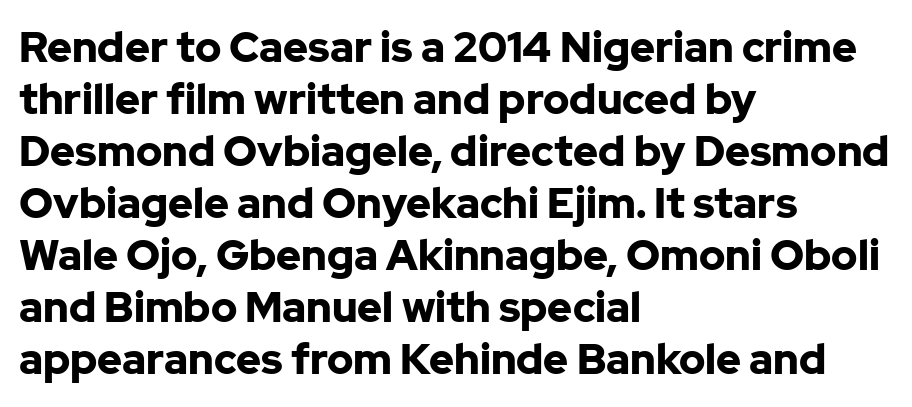
The image shows 42 px bold sans-serif type, upright; set left-aligned, line spacing 1.24x, normal letter spacing, not underlined; low stroke contrast and a medium x-height.
